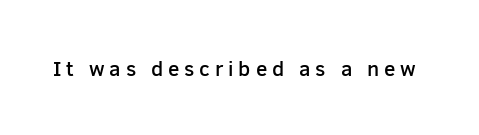
{"italic": "no", "bold": "semi", "underline": "no", "letter_spacing": "wide", "letter_spacing_em": 0.23, "glyph_px": 21}
